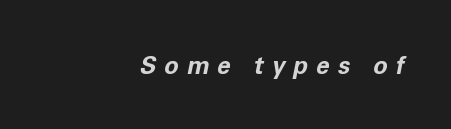
Q: Is the text bold? A: Yes.
Q: Is the text italic (slanted)? A: Yes, it leans right by about 11 degrees.
Q: Is the text underlined? A: No.
Q: How is the paragraph aligned? A: Right-aligned.
Q: Is the spacing between letters normal or unusually wide? A: Unusually wide.
